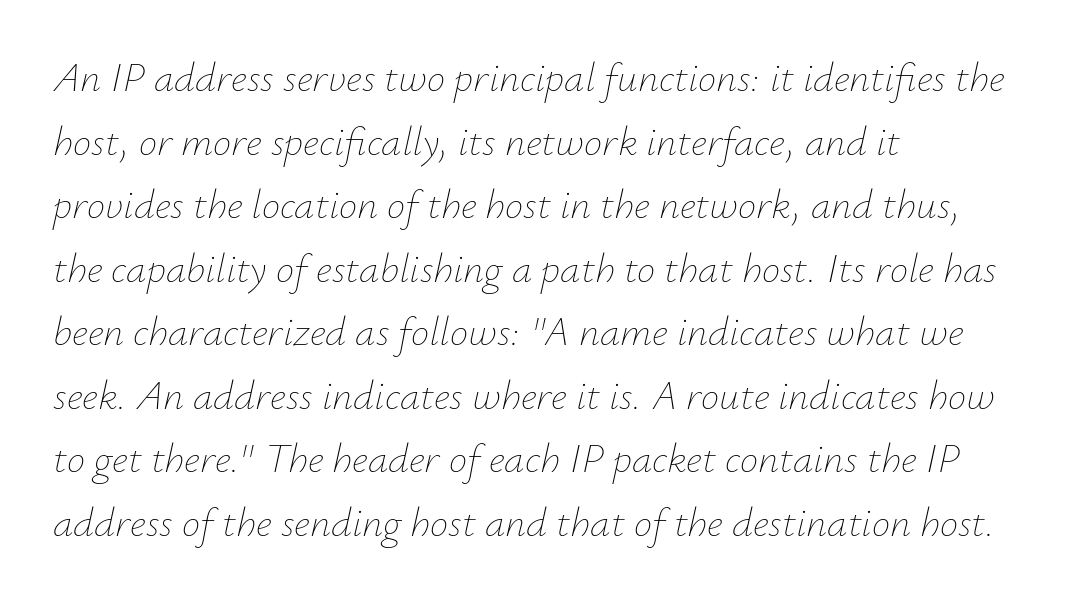
The image shows 41 px thin type, italic (leaning right); set left-aligned, normal line spacing (1.55x), normal letter spacing, not underlined; low stroke contrast and a small x-height.
